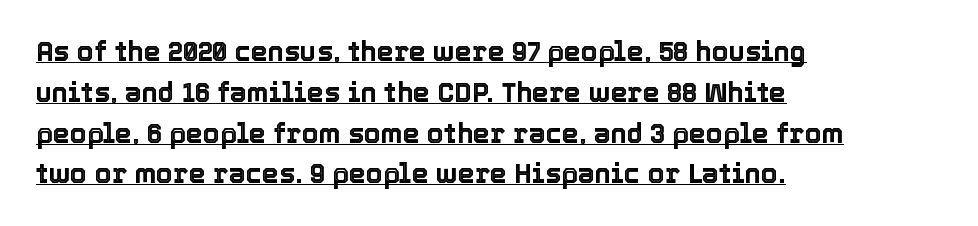
Q: Is the text italic (slanted)? A: No, it is upright.
Q: Is the text underlined? A: Yes.
Q: How is the paragraph aligned? A: Left-aligned.
Q: Is the spacing between letters normal or unusually wide? A: Normal.
Q: Is the spacing between lines tight, normal or loose? A: Normal.
